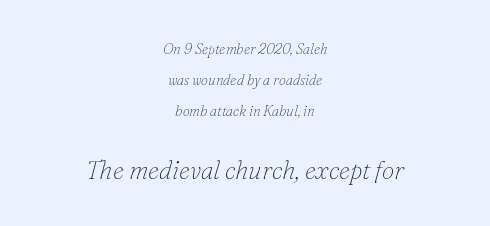
Caption: standard tracking, unaltered. The passage shown leans; its letterforms are oblique. Both edges are ragged and mirror each other, which tells us the setting is centered. In terms of leading, this rendering errs on the spacious side.
